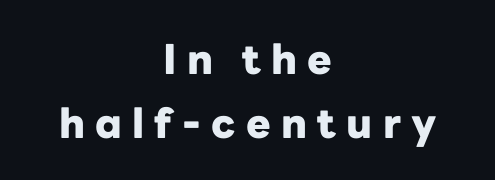
The image shows 41 px heavy sans-serif type, upright; set centered, normal line spacing (1.56x), unusually wide letter spacing (+0.25 em), not underlined; low stroke contrast and a medium x-height.
